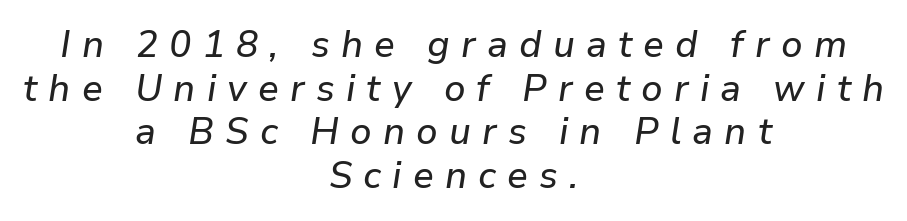
Q: Is the text italic (slanted)? A: Yes, it leans right by about 9 degrees.
Q: Is the text underlined? A: No.
Q: How is the paragraph aligned? A: Centered.
Q: Is the spacing between letters normal or unusually wide? A: Unusually wide.
Q: Width (condensed, normal, or wide)? A: Normal.
Q: Stroke contrast? A: Low.
Q: x-height? A: Medium.
Q: Monospaced? A: No.
